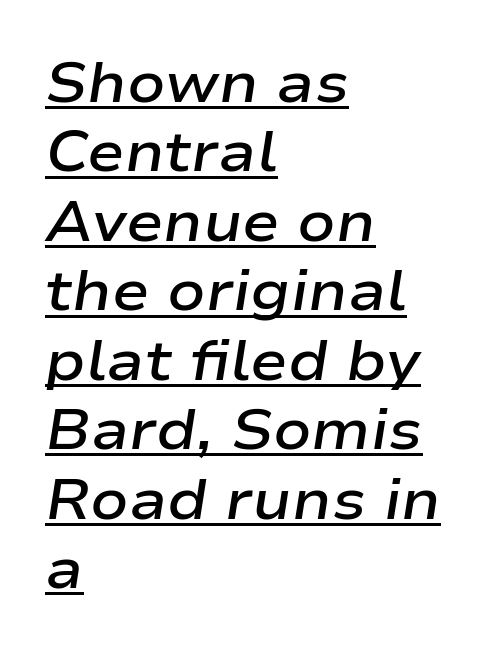
The image shows 56 px semibold, wide type, italic (leaning right); set left-aligned, line spacing 1.24x, normal letter spacing, underlined; low stroke contrast and a medium x-height.
